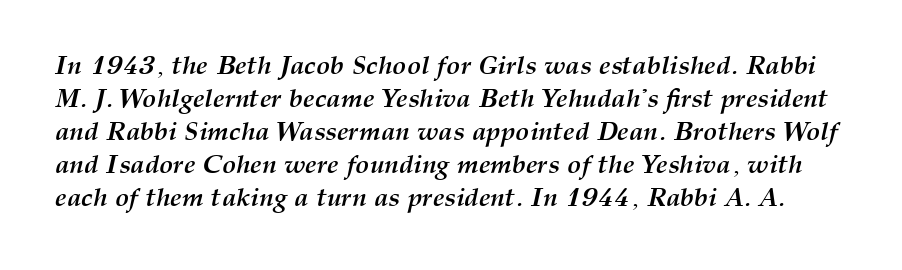
The vertical gap from one line to the next is medium. Would a proofreader flag this as italicized? Yes. The baseline area is clear. Nothing unusual about the tracking: characters are spaced as the font intends. How heavy is the stroke? Heavy — this is a bold.
